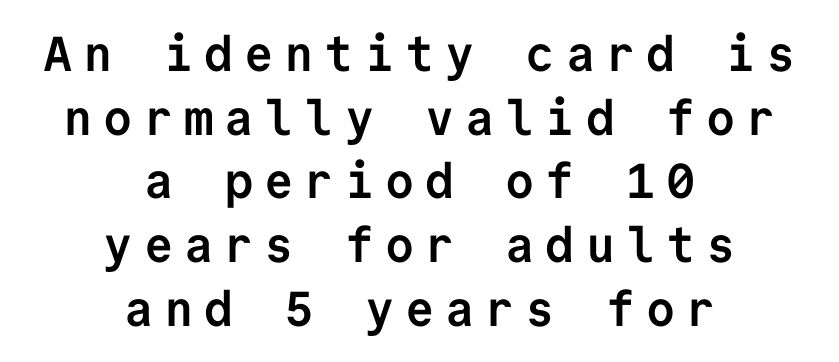
{"serif": "no", "italic": "no", "bold": "yes", "weight": "semibold", "width": "normal", "stroke_contrast": "low", "x_height": "medium", "monospaced": "yes", "underline": "no", "align": "center", "line_spacing": "normal", "line_spacing_ratio": 1.3, "letter_spacing": "wide", "letter_spacing_em": 0.22, "glyph_px": 49}
